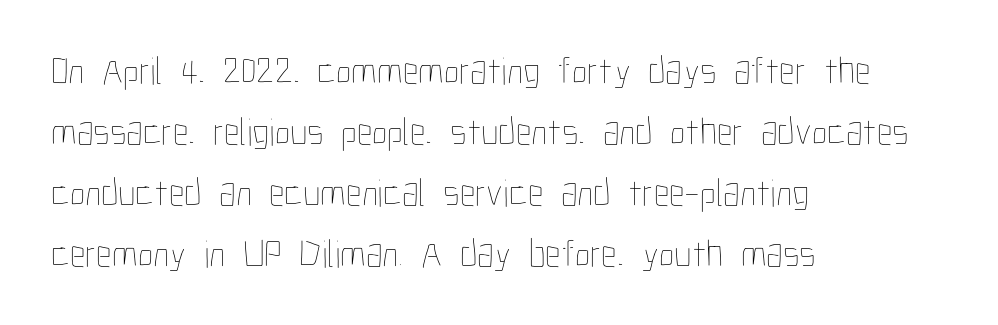
Q: Is the text bold? A: No.
Q: Is the text italic (slanted)? A: No, it is upright.
Q: Is the text underlined? A: No.
Q: How is the paragraph aligned? A: Left-aligned.
Q: Is the spacing between letters normal or unusually wide? A: Normal.
Q: Is the spacing between lines tight, normal or loose? A: Normal.
Q: Width (condensed, normal, or wide)? A: Condensed.
Q: Stroke contrast? A: Low.
Q: x-height? A: Medium.
Q: Monospaced? A: No.
